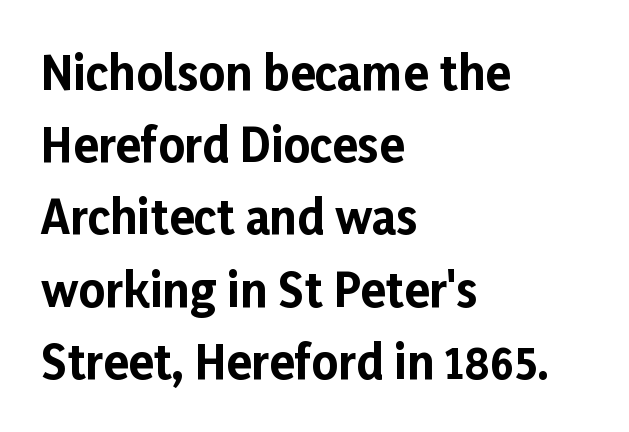
The image shows 46 px bold sans-serif type, upright; set left-aligned, normal line spacing (1.57x), normal letter spacing, not underlined; low stroke contrast and a medium x-height.
